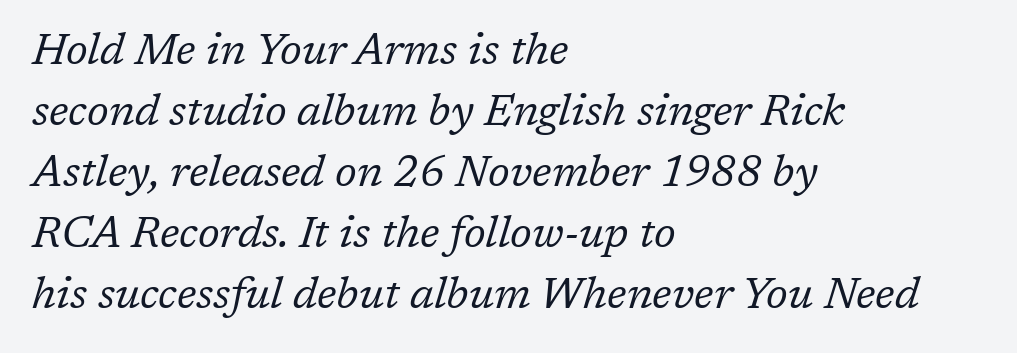
{"serif": "yes", "italic": "yes", "lean": "right", "slant_degrees": 17, "bold": "no", "weight": "regular", "width": "normal", "stroke_contrast": "low", "x_height": "medium", "monospaced": "no", "underline": "no", "align": "left", "line_spacing": "normal", "line_spacing_ratio": 1.42, "letter_spacing": "normal", "letter_spacing_em": 0.0, "glyph_px": 43}
